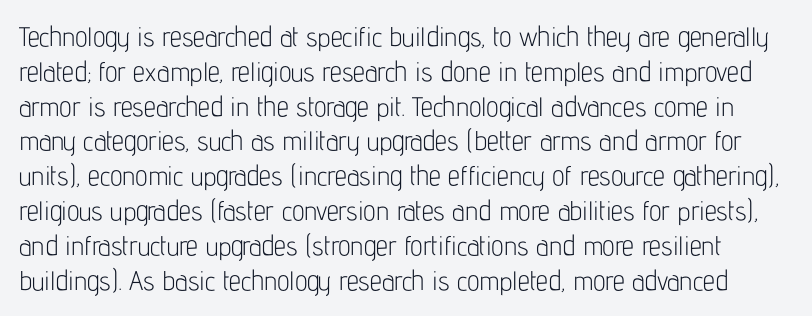
{"italic": "no", "bold": "no", "underline": "no", "line_spacing": "normal", "line_spacing_ratio": 1.29, "letter_spacing": "normal", "letter_spacing_em": 0.0, "glyph_px": 27}
